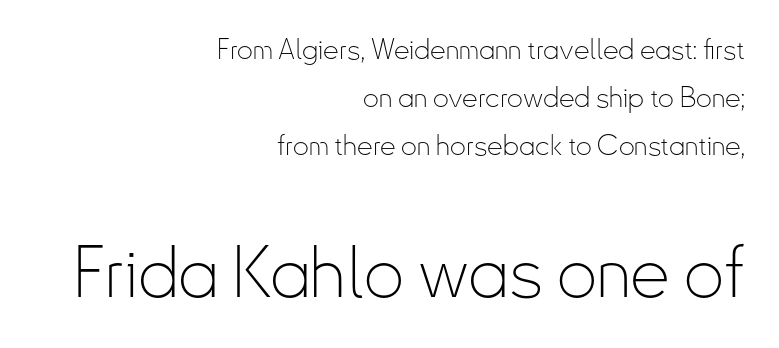
{"serif": "no", "italic": "no", "bold": "no", "weight": "thin", "width": "condensed", "stroke_contrast": "low", "x_height": "small", "monospaced": "no", "underline": "no", "align": "right", "line_spacing_ratio": 1.71, "letter_spacing": "normal", "letter_spacing_em": 0.0, "larger_block": "second", "size_ratio": 2.54, "glyph_px": 71}
